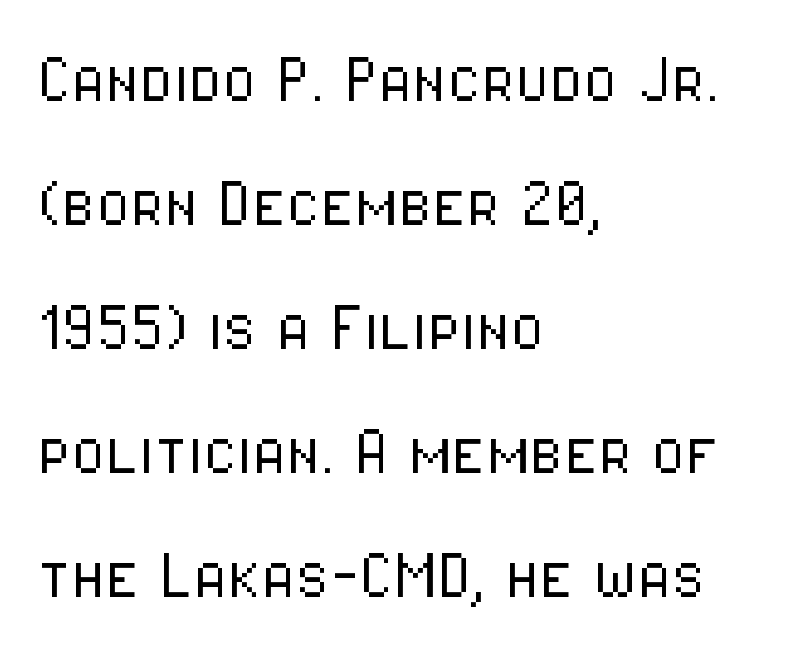
{"serif": "no", "italic": "no", "bold": "no", "weight": "light", "width": "condensed", "stroke_contrast": "low", "x_height": "medium", "monospaced": "no", "underline": "no", "align": "left", "line_spacing": "normal", "line_spacing_ratio": 1.59, "letter_spacing": "normal", "letter_spacing_em": 0.0, "glyph_px": 78}
